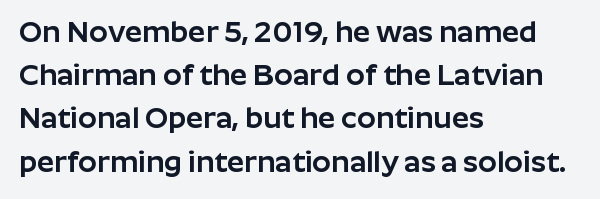
Q: Is the text italic (slanted)? A: No, it is upright.
Q: Is the typeface a serif or a sans-serif typeface? A: Sans-serif.
Q: Is the text underlined? A: No.
Q: How is the paragraph aligned? A: Left-aligned.
Q: Is the spacing between letters normal or unusually wide? A: Normal.
Q: Is the spacing between lines tight, normal or loose? A: Normal.
Q: Width (condensed, normal, or wide)? A: Normal.
Q: Stroke contrast? A: Low.
Q: x-height? A: Medium.
Q: Monospaced? A: No.
